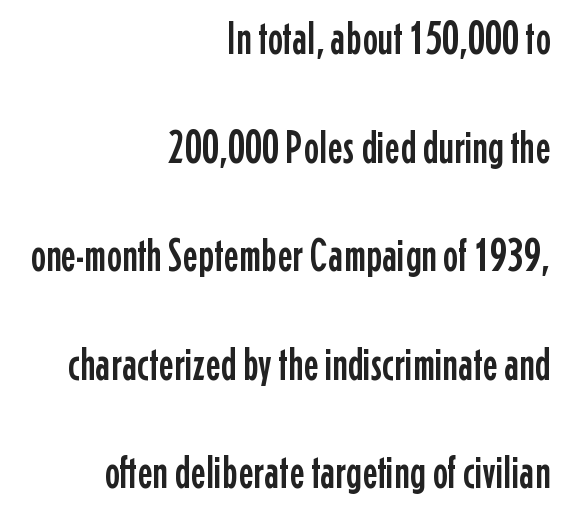
The image shows 46 px condensed sans-serif type, upright; set right-aligned, loose line spacing (2.36x), normal letter spacing, not underlined; low stroke contrast and a medium x-height.
